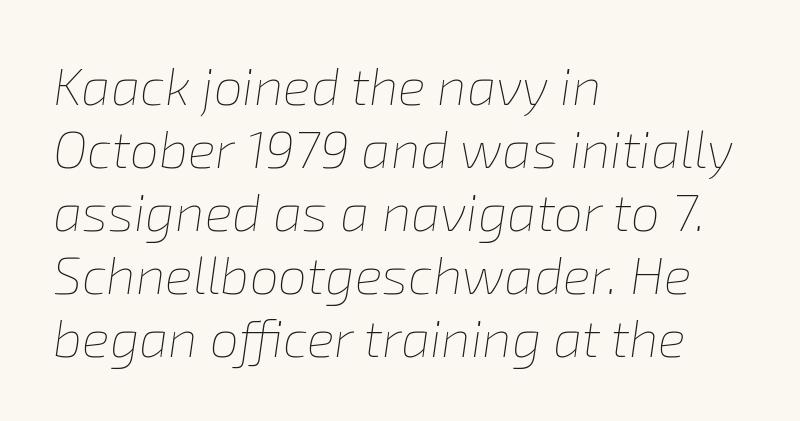
The image shows 52 px thin type, italic (leaning right); set left-aligned, line spacing 1.21x, normal letter spacing, not underlined; low stroke contrast and a medium x-height.
